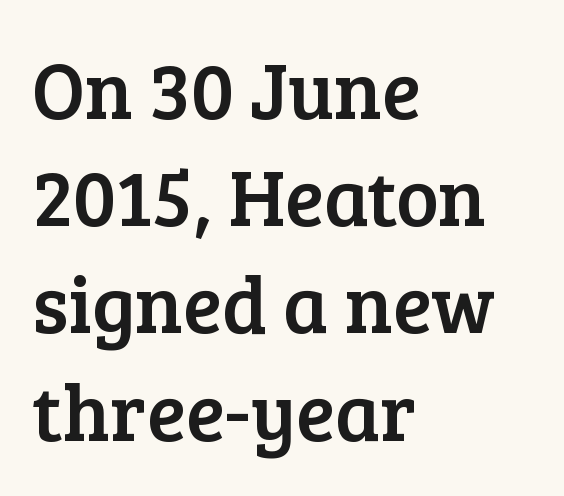
{"serif": "yes", "italic": "no", "width": "normal", "stroke_contrast": "low", "x_height": "medium", "monospaced": "no", "underline": "no", "align": "left", "line_spacing": "normal", "line_spacing_ratio": 1.34, "letter_spacing": "normal", "letter_spacing_em": 0.0, "glyph_px": 80}
